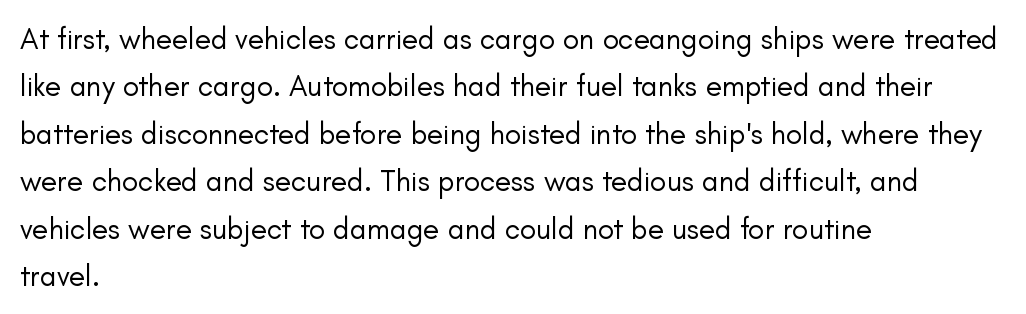
Q: Is the text bold? A: No.
Q: Is the text italic (slanted)? A: No, it is upright.
Q: Is the typeface a serif or a sans-serif typeface? A: Sans-serif.
Q: Is the text underlined? A: No.
Q: How is the paragraph aligned? A: Left-aligned.
Q: Is the spacing between letters normal or unusually wide? A: Normal.
Q: Is the spacing between lines tight, normal or loose? A: Normal.
Q: Width (condensed, normal, or wide)? A: Normal.
Q: Stroke contrast? A: Low.
Q: x-height? A: Small.
Q: Monospaced? A: No.
